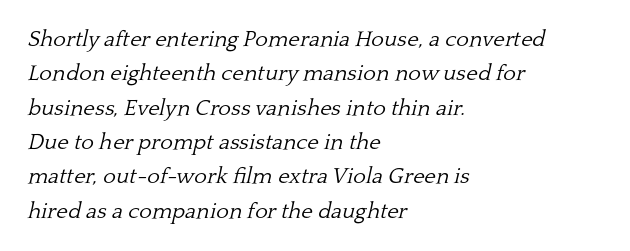
The image shows 22 px text type, italic (leaning right); set left-aligned, normal line spacing (1.56x), normal letter spacing, not underlined.
